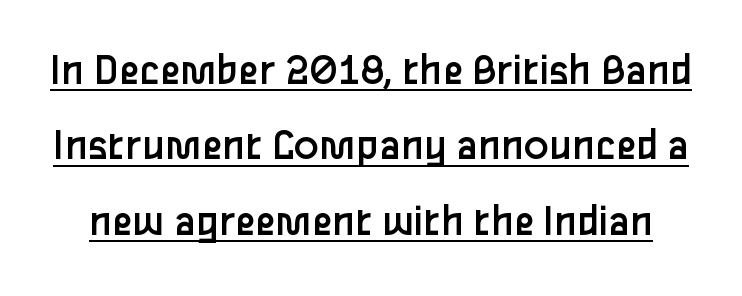
The lines sit at an ordinary, default distance from one another. The specimen reads as upright at a glance. Spacing verdict: proportional, widths tailored to each character. Students, observe the line beneath the letters — that is underlining. Stems here are at most as thick as an everyday book face.
